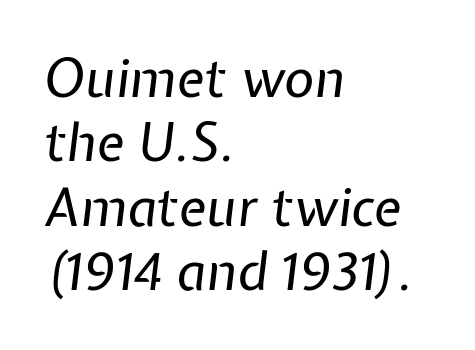
Between one letter and the next there's only the usual sliver of space. Spacing verdict: proportional, widths tailored to each character. In CSS terms this would be text-align: left. The glyphs are unaccompanied by any horizontal stroke below them. An italicized treatment has been applied to the whole sample. On a weight scale, this lands at 450 or below.
